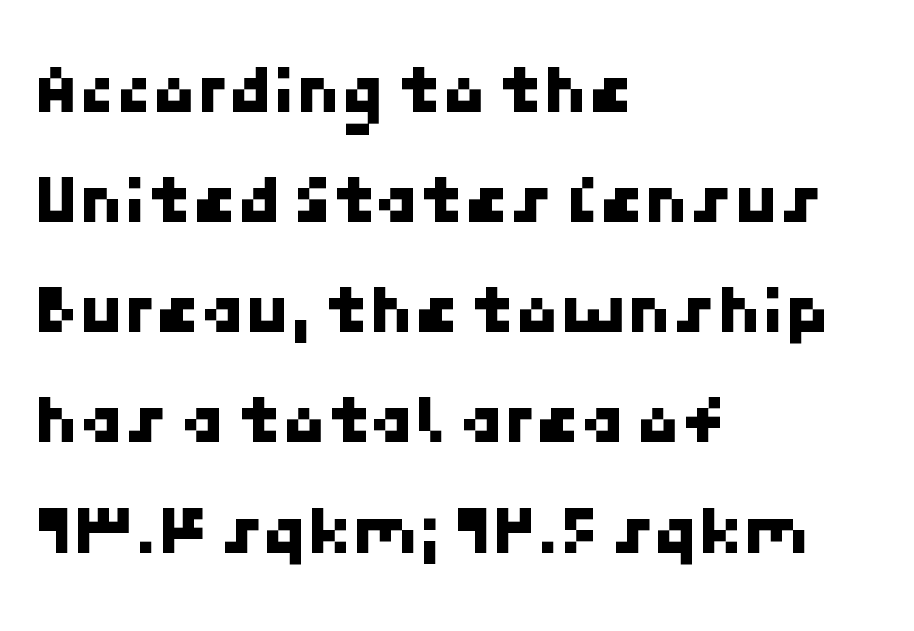
Left-aligned paragraph, ragged on the right. Glyph-to-glyph distance matches everyday printed text. Descender tails drop into unmarked territory. I'd call this a sans setting — the letters go barefoot. Quick note: interline space is typical.
